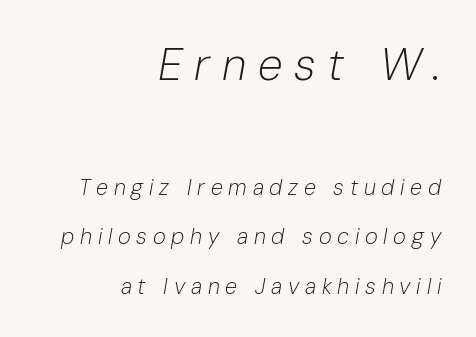
{"italic": "yes", "lean": "right", "slant_degrees": 10, "bold": "no", "weight": "light", "width": "normal", "stroke_contrast": "low", "x_height": "medium", "monospaced": "no", "underline": "no", "align": "right", "line_spacing": "loose", "line_spacing_ratio": 2.26, "letter_spacing": "wide", "letter_spacing_em": 0.26, "larger_block": "first", "size_ratio": 2.05, "glyph_px": 45}
